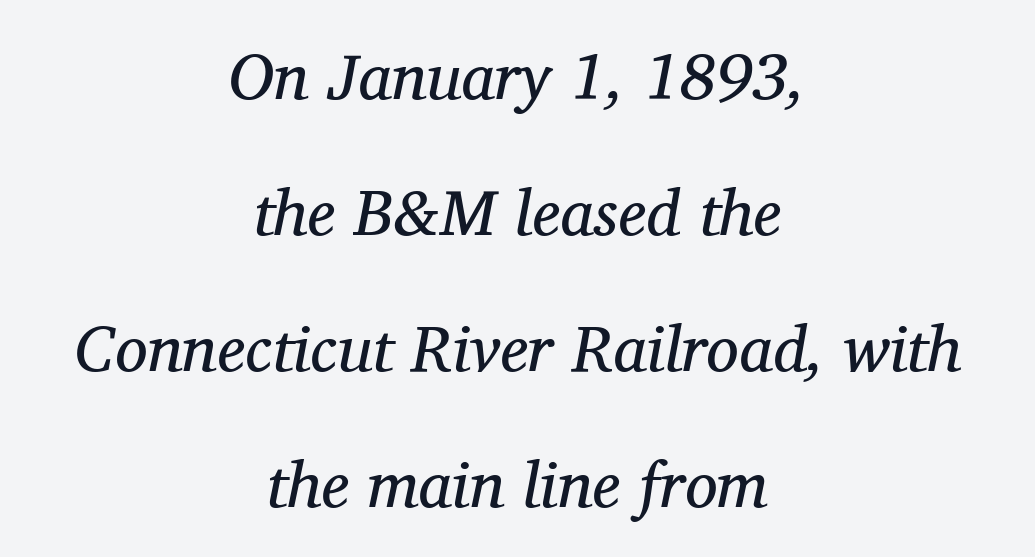
{"serif": "yes", "italic": "yes", "lean": "right", "slant_degrees": 11, "bold": "no", "weight": "regular", "width": "normal", "stroke_contrast": "medium", "x_height": "medium", "monospaced": "no", "underline": "no", "align": "center", "line_spacing": "loose", "line_spacing_ratio": 2.09, "letter_spacing": "normal", "letter_spacing_em": 0.0, "glyph_px": 65}
